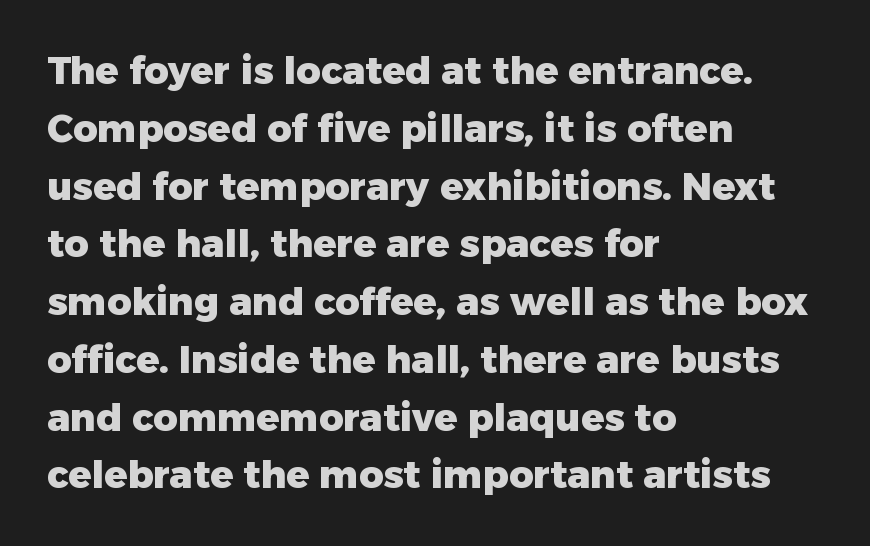
Q: Is the text bold? A: Yes.
Q: Is the text italic (slanted)? A: No, it is upright.
Q: Is the typeface a serif or a sans-serif typeface? A: Sans-serif.
Q: Is the text underlined? A: No.
Q: How is the paragraph aligned? A: Left-aligned.
Q: Is the spacing between letters normal or unusually wide? A: Normal.
Q: Is the spacing between lines tight, normal or loose? A: Normal.
Q: Width (condensed, normal, or wide)? A: Normal.
Q: Stroke contrast? A: Low.
Q: x-height? A: Medium.
Q: Monospaced? A: No.
